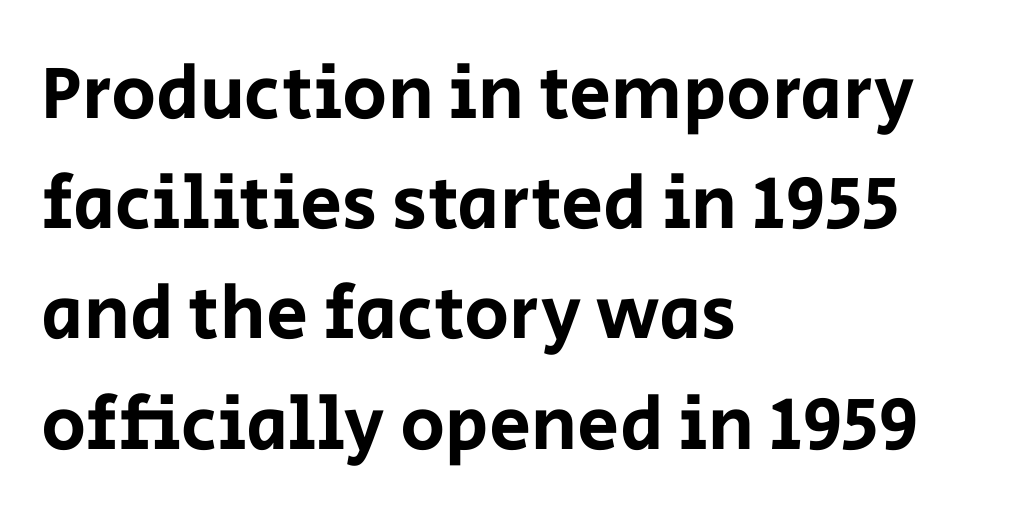
The image shows 75 px sans-serif type, upright; set left-aligned, normal line spacing (1.47x), normal letter spacing, not underlined; low stroke contrast and a large x-height.
